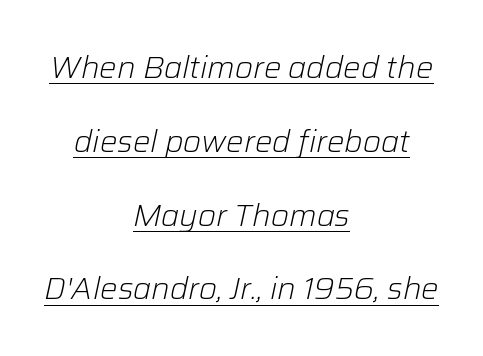
Q: Is the text bold? A: No.
Q: Is the text italic (slanted)? A: Yes, it leans right by about 12 degrees.
Q: Is the text underlined? A: Yes.
Q: How is the paragraph aligned? A: Centered.
Q: Is the spacing between letters normal or unusually wide? A: Normal.
Q: Is the spacing between lines tight, normal or loose? A: Loose.
Q: Width (condensed, normal, or wide)? A: Normal.
Q: Stroke contrast? A: Low.
Q: x-height? A: Medium.
Q: Monospaced? A: No.
